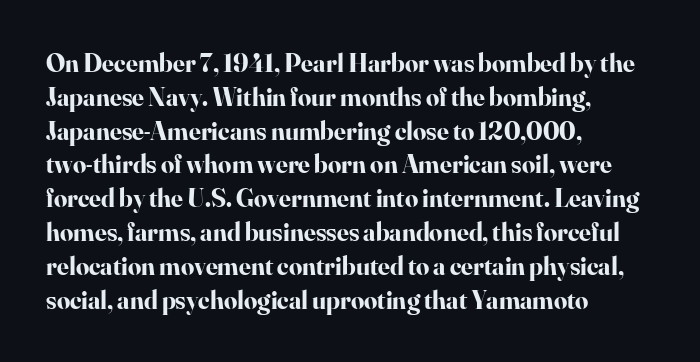
Notice how the stems are strictly vertical — no italics here. The passage shown is emphatically bold. Students, observe: this is what conventionally led text looks like. You could call the tracking neutral — neither tight nor loose. The ragged edge is on the right, which tells us the setting is flush left. Descenders are the only things crossing below the line.
